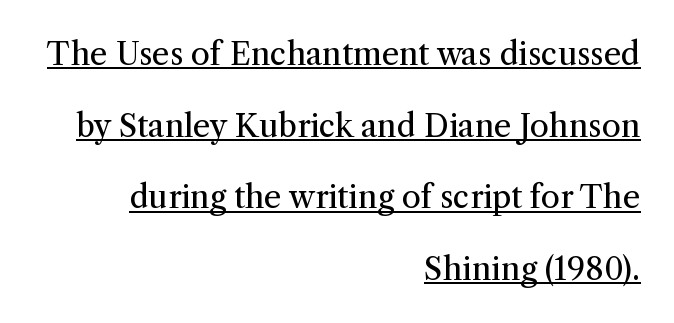
Reading down the block, your eye finds every line finishing at a fixed right position. Leading: increased. You could not count columns in this text — the font is proportionally spaced. The letterforms sit shoulder to shoulder at normal distance. A rule runs beneath these lines of type.
